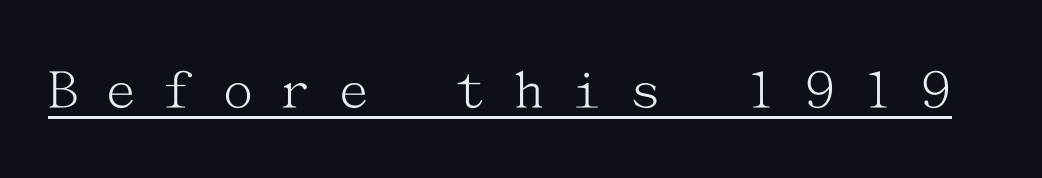
Q: Is the text bold? A: No.
Q: Is the text italic (slanted)? A: No, it is upright.
Q: Is the typeface a serif or a sans-serif typeface? A: Serif.
Q: Is the text underlined? A: Yes.
Q: Is the spacing between letters normal or unusually wide? A: Unusually wide.
Q: Width (condensed, normal, or wide)? A: Normal.
Q: Stroke contrast? A: Medium.
Q: x-height? A: Medium.
